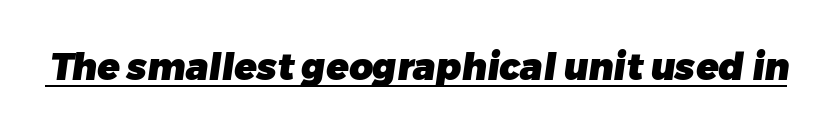
The image shows 37 px heavy sans-serif type; set normal letter spacing, underlined; low stroke contrast and a medium x-height.
